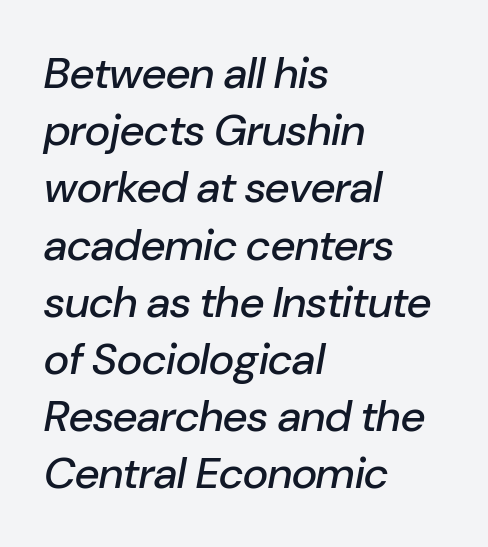
{"italic": "yes", "lean": "right", "slant_degrees": 10, "width": "normal", "stroke_contrast": "low", "x_height": "medium", "monospaced": "no", "underline": "no", "align": "left", "line_spacing": "normal", "line_spacing_ratio": 1.3, "letter_spacing": "normal", "letter_spacing_em": 0.0, "glyph_px": 44}
